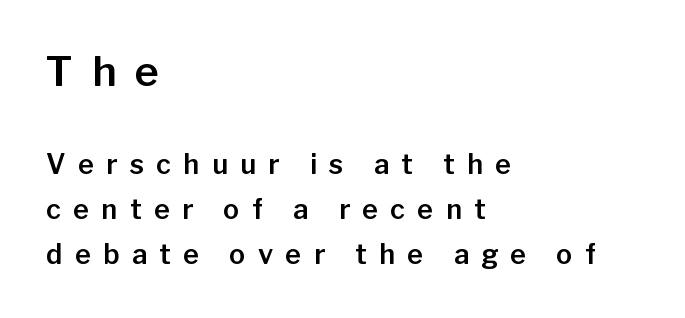
Proportional: the letters do not fall into vertical columns. Notice how the passage keeps a crisp vertical edge on the left only. The type sits square on the baseline with zero lean. The designer went with a sans here, leaving each stem footless. This rendering widens character spacing well past its baseline value. The first block has been scaled up relative to the second.
